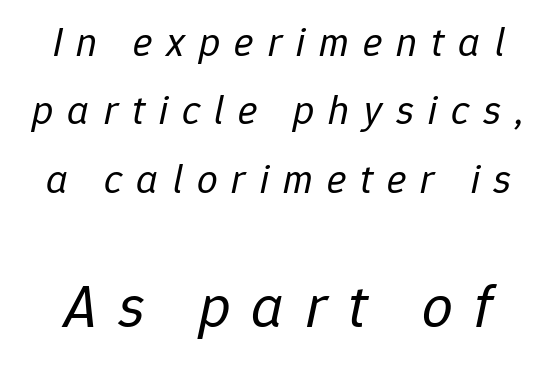
Q: Is the text bold? A: No.
Q: Is the text italic (slanted)? A: Yes, it leans right by about 12 degrees.
Q: Is the text underlined? A: No.
Q: Is the spacing between letters normal or unusually wide? A: Unusually wide.
Q: Is the spacing between lines tight, normal or loose? A: Normal.
Q: Which block of text is set in a larger size, the first (top) or the second (bottom)? A: The second (bottom) one.
Q: Width (condensed, normal, or wide)? A: Normal.
Q: Stroke contrast? A: Low.
Q: x-height? A: Medium.
Q: Monospaced? A: No.
